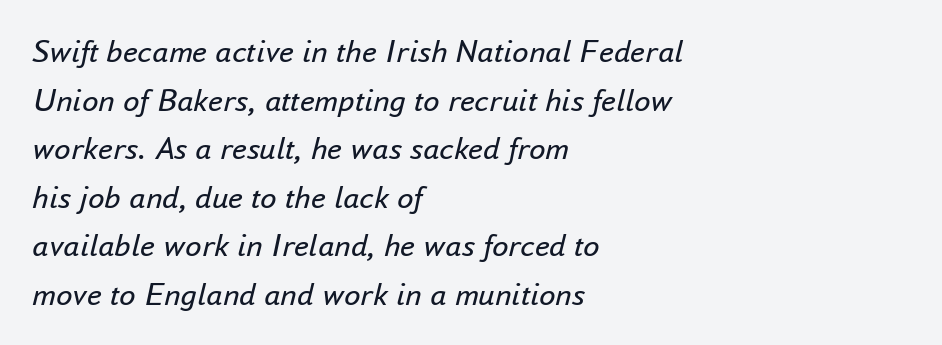
Q: Is the text bold? A: No.
Q: Is the text italic (slanted)? A: Yes, it leans right by about 16 degrees.
Q: Is the text underlined? A: No.
Q: How is the paragraph aligned? A: Left-aligned.
Q: Is the spacing between letters normal or unusually wide? A: Normal.
Q: Is the spacing between lines tight, normal or loose? A: Normal.
Q: Width (condensed, normal, or wide)? A: Normal.
Q: Stroke contrast? A: Low.
Q: x-height? A: Small.
Q: Monospaced? A: No.
